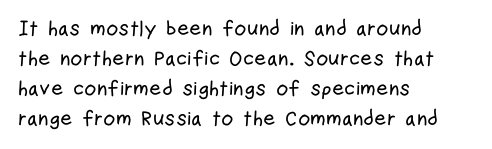
The image shows 21 px text type, upright; set left-aligned, normal line spacing (1.43x), normal letter spacing, not underlined.
